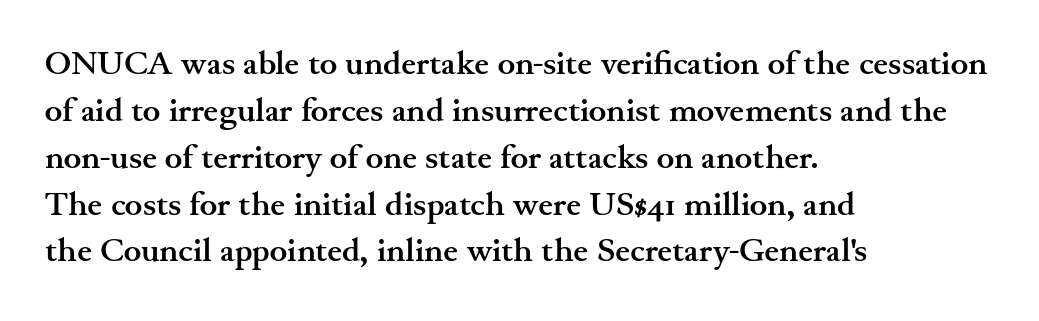
The image shows 33 px semibold, wide serif type, upright; set left-aligned, normal line spacing (1.42x), normal letter spacing, not underlined; medium stroke contrast and a small x-height.
